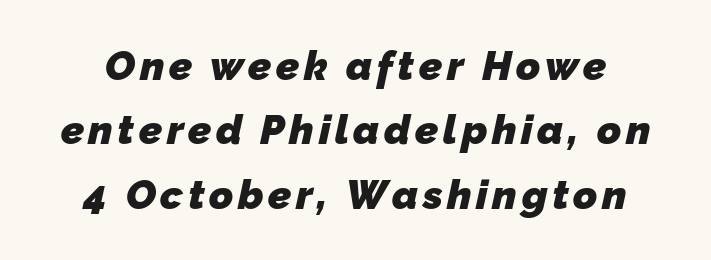
The image shows 41 px heavy sans-serif type; set normal line spacing (1.57x), not underlined; low stroke contrast and a medium x-height.
